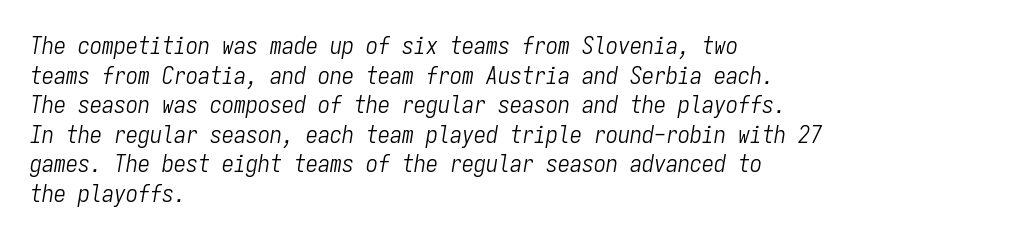
Does extra space separate the letters? No, they use regular spacing. This sample is left-justified, so line endings fall wherever the words run out. This is not heavy type; no bold has been used. Is the type slanted? Yes — the strokes lean at a clear angle. Glance below the letters and you will spot only blank space.
